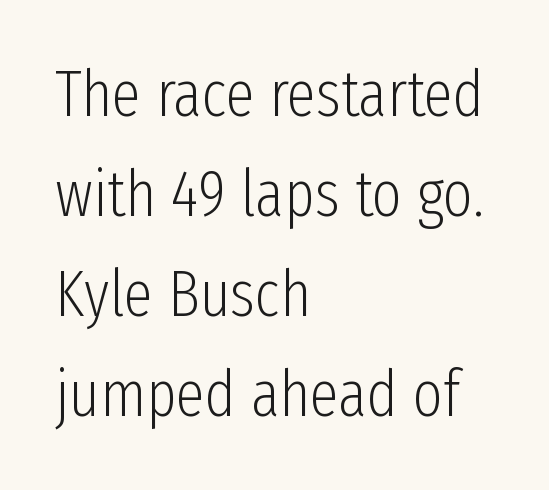
The image shows 65 px light, condensed sans-serif type, upright; set left-aligned, normal line spacing (1.54x), normal letter spacing, not underlined; low stroke contrast and a medium x-height.
